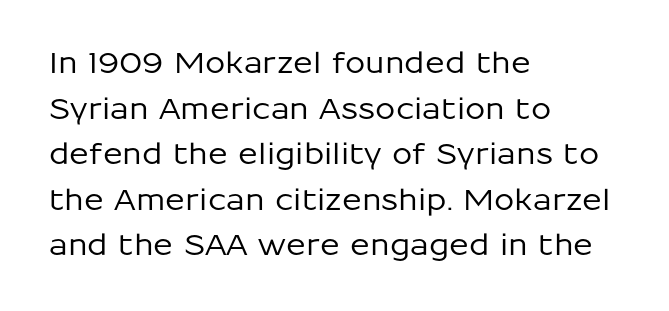
The image shows 29 px sans-serif type, upright; set left-aligned, normal line spacing (1.57x), normal letter spacing, not underlined; low stroke contrast and a medium x-height.
